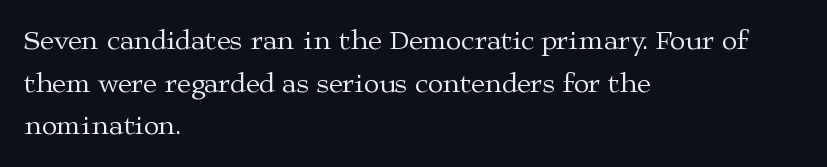
The image shows 28 px regular-weight, wide serif type, upright; set left-aligned, normal line spacing (1.52x), normal letter spacing, not underlined; medium stroke contrast and a medium x-height.
